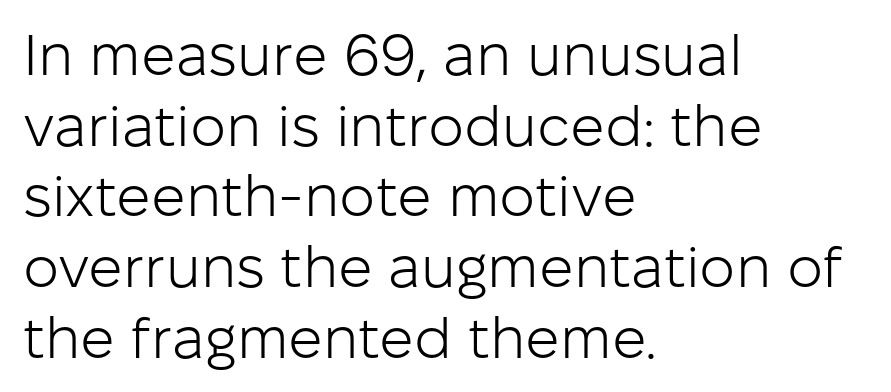
{"serif": "no", "italic": "no", "bold": "no", "weight": "light", "width": "normal", "stroke_contrast": "low", "x_height": "medium", "monospaced": "no", "underline": "no", "align": "left", "line_spacing_ratio": 1.24, "letter_spacing": "normal", "letter_spacing_em": 0.0, "glyph_px": 57}
